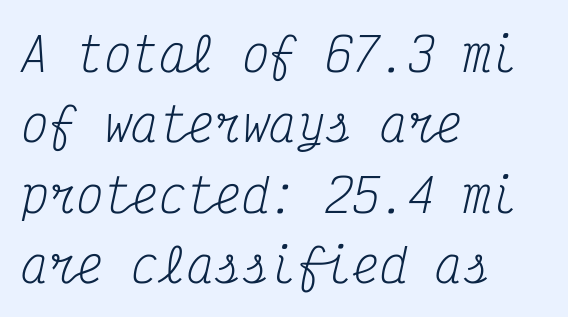
The image shows 46 px regular-weight, condensed serif type, italic (leaning right), monospaced; set left-aligned, normal line spacing (1.53x), normal letter spacing, not underlined; medium stroke contrast and a medium x-height.
